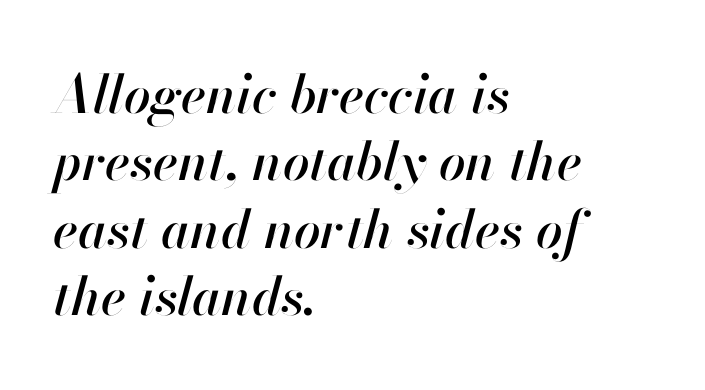
{"italic": "yes", "lean": "right", "slant_degrees": 13, "width": "normal", "stroke_contrast": "high", "x_height": "small", "monospaced": "no", "underline": "no", "align": "left", "line_spacing": "normal", "line_spacing_ratio": 1.27, "letter_spacing": "normal", "letter_spacing_em": 0.0, "glyph_px": 53}
